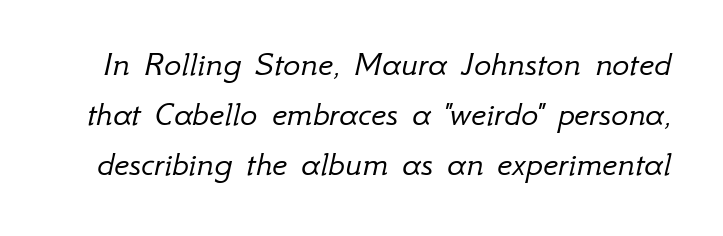
Summary of vertical rhythm: regular, with standard interline spacing. The string is rendered with underlining switched off. Here the designer chose a conventional face with non-uniform glyph widths. The rendering keeps characters at their native spacing.
